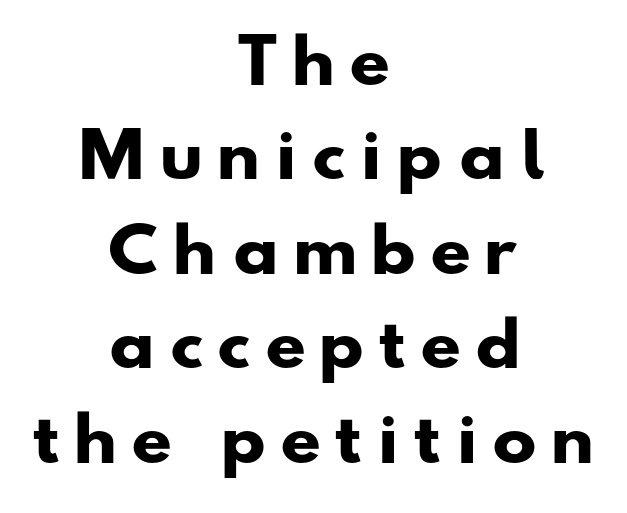
Q: Is the text bold? A: Yes.
Q: Is the typeface a serif or a sans-serif typeface? A: Sans-serif.
Q: Is the text underlined? A: No.
Q: How is the paragraph aligned? A: Centered.
Q: Is the spacing between letters normal or unusually wide? A: Unusually wide.
Q: Is the spacing between lines tight, normal or loose? A: Normal.
Q: Width (condensed, normal, or wide)? A: Wide.
Q: Stroke contrast? A: Low.
Q: x-height? A: Small.
Q: Monospaced? A: No.
